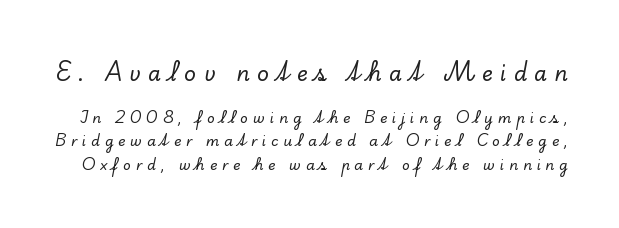
Someone cranked the tracking dial way up on this one. A bare baseline throughout the passage. Size hierarchy here favors the leading block over the trailing one. Evenly set lines give the paragraph a standard silhouette.
